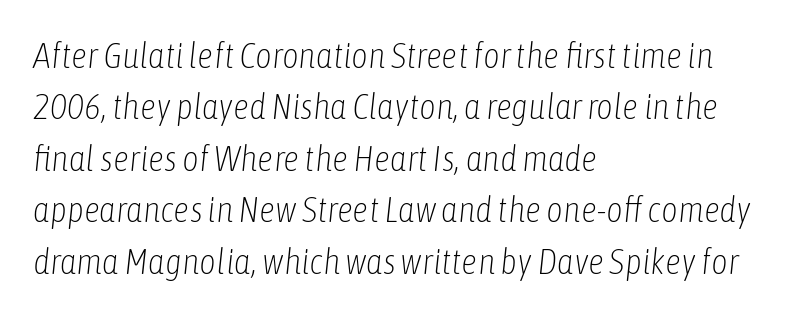
The image shows 36 px light, condensed type, italic (leaning right); set left-aligned, normal line spacing (1.43x), normal letter spacing, not underlined; low stroke contrast and a medium x-height.
